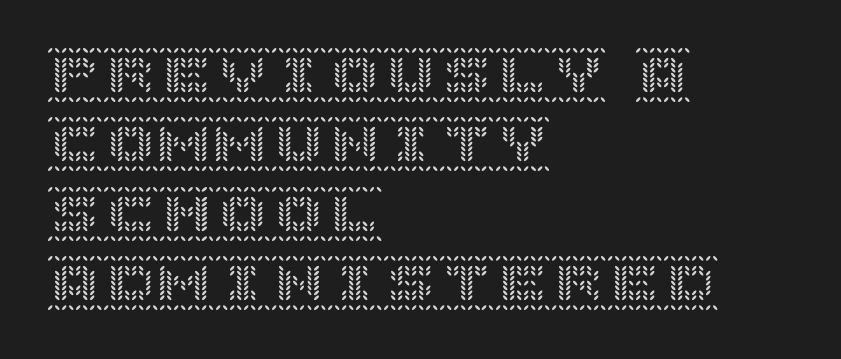
Q: Is the text italic (slanted)? A: No, it is upright.
Q: Is the text underlined? A: No.
Q: How is the paragraph aligned? A: Left-aligned.
Q: Is the spacing between letters normal or unusually wide? A: Normal.
Q: Width (condensed, normal, or wide)? A: Normal.
Q: x-height? A: Large.
